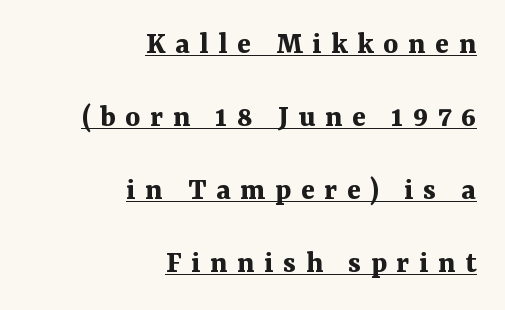
Font category for this specimen: serif. This is the regular roman posture of the typeface. Does extra space separate the letters? Yes, quite a lot of it. As a designer I'd log this as weight 700, bold. Reading down the column, the eye jumps a long way to each next line. This is underlined copy, the kind a proofreader might mark for attention.
